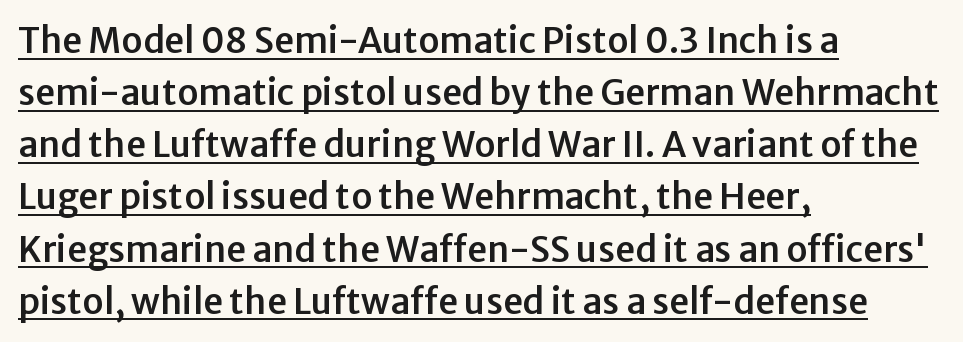
Examine the stroke ends and you'll find no serifs. Quick note: not italic, upright. The rendering keeps characters at their native spacing. A rule runs beneath these lines of type.
